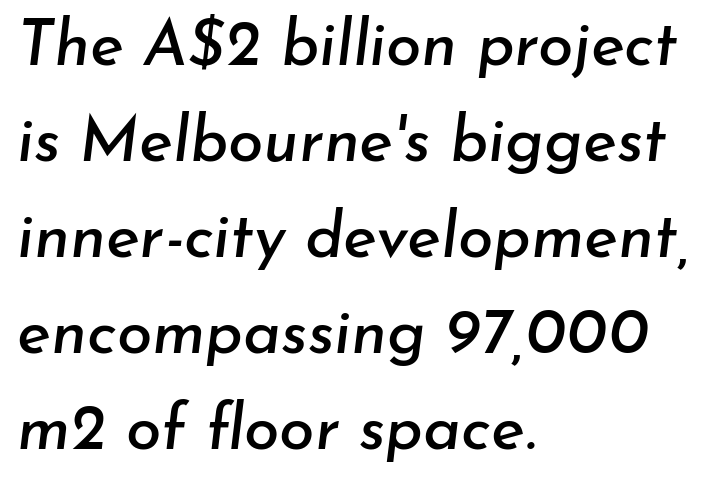
Q: Is the text italic (slanted)? A: Yes, it leans right by about 7 degrees.
Q: Is the text underlined? A: No.
Q: How is the paragraph aligned? A: Left-aligned.
Q: Is the spacing between letters normal or unusually wide? A: Normal.
Q: Is the spacing between lines tight, normal or loose? A: Normal.
Q: Width (condensed, normal, or wide)? A: Normal.
Q: Stroke contrast? A: Low.
Q: x-height? A: Small.
Q: Monospaced? A: No.
